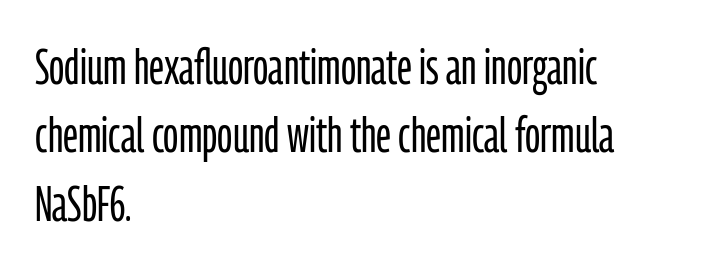
Q: Is the text bold? A: No.
Q: Is the text italic (slanted)? A: No, it is upright.
Q: Is the typeface a serif or a sans-serif typeface? A: Sans-serif.
Q: Is the text underlined? A: No.
Q: How is the paragraph aligned? A: Left-aligned.
Q: Is the spacing between letters normal or unusually wide? A: Normal.
Q: Is the spacing between lines tight, normal or loose? A: Normal.
Q: Width (condensed, normal, or wide)? A: Condensed.
Q: Stroke contrast? A: Low.
Q: x-height? A: Medium.
Q: Monospaced? A: No.
